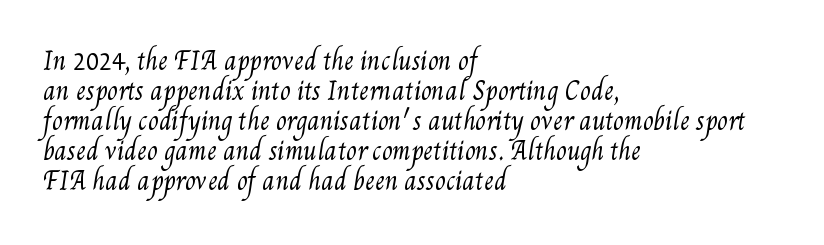
{"bold": "no", "underline": "no", "align": "left", "line_spacing": "normal", "line_spacing_ratio": 1.25, "letter_spacing": "normal", "letter_spacing_em": 0.0, "glyph_px": 24}
